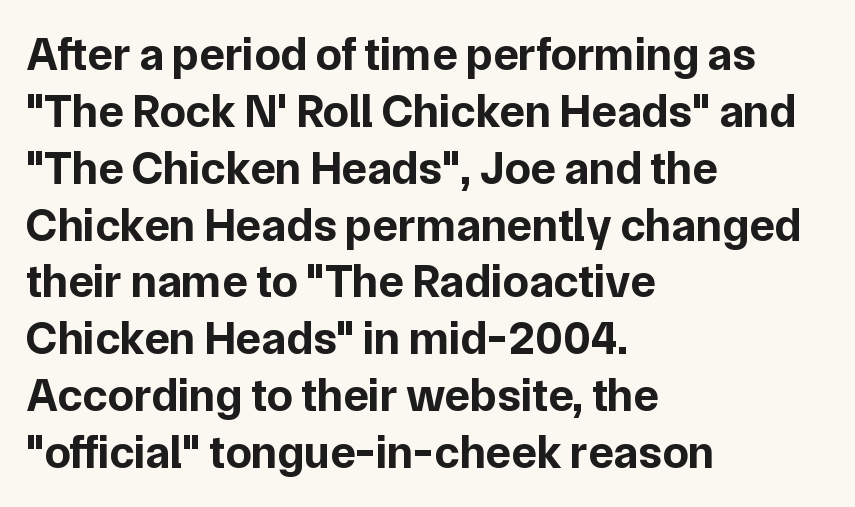
Q: Is the text bold? A: Yes.
Q: Is the text italic (slanted)? A: No, it is upright.
Q: Is the typeface a serif or a sans-serif typeface? A: Sans-serif.
Q: Is the text underlined? A: No.
Q: How is the paragraph aligned? A: Left-aligned.
Q: Is the spacing between letters normal or unusually wide? A: Normal.
Q: Width (condensed, normal, or wide)? A: Normal.
Q: Stroke contrast? A: Low.
Q: x-height? A: Medium.
Q: Monospaced? A: No.
